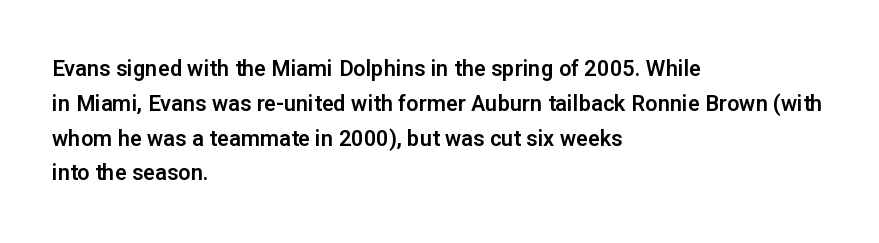
Q: Is the text italic (slanted)? A: No, it is upright.
Q: Is the text underlined? A: No.
Q: How is the paragraph aligned? A: Left-aligned.
Q: Is the spacing between letters normal or unusually wide? A: Normal.
Q: Is the spacing between lines tight, normal or loose? A: Normal.
